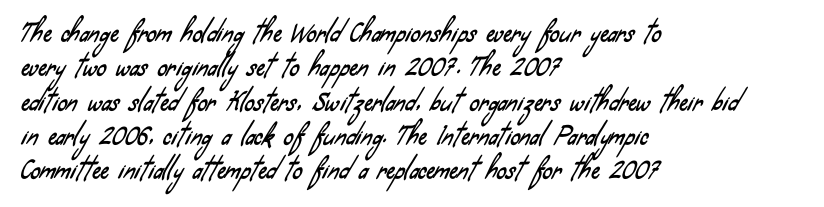
The image shows 24 px text type; set left-aligned, normal line spacing (1.43x), normal letter spacing, not underlined.
